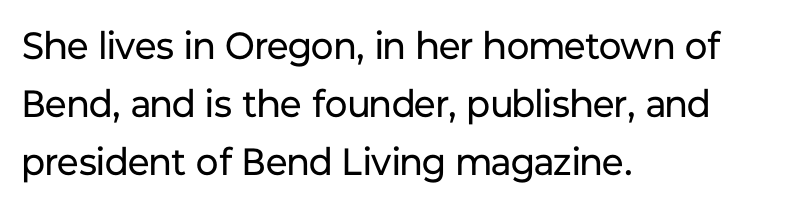
The lines in this sample share a left origin and differ only in where they stop. The face used here is a sans, in the tradition of grotesques and geometrics. This sample has the flowing, uneven cadence of proportional lettering. The strokes carry an ordinary text weight at most. The rows are spaced the way most documents space them.
